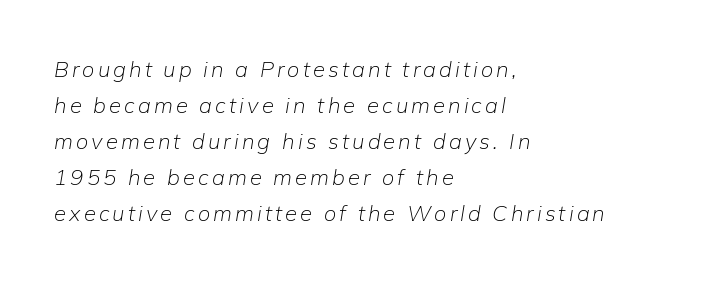
Q: Is the text bold? A: No.
Q: Is the text italic (slanted)? A: Yes, it leans right by about 9 degrees.
Q: Is the text underlined? A: No.
Q: How is the paragraph aligned? A: Left-aligned.
Q: Is the spacing between lines tight, normal or loose? A: Normal.
